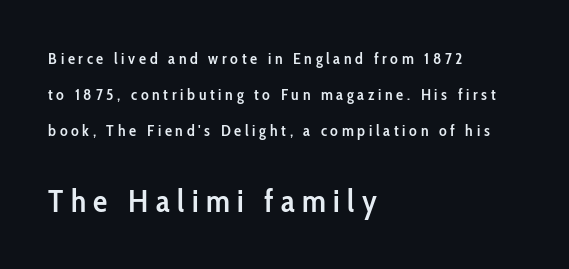
Every stem runs plumb, perpendicular to the baseline. Rows of type keep a wide berth in the vertical direction. Larger block? The one below; the one above is distinctly smaller. Varying glyph widths throughout — classic text-font behaviour. The specimen omits any rule beneath the text block's lines.
